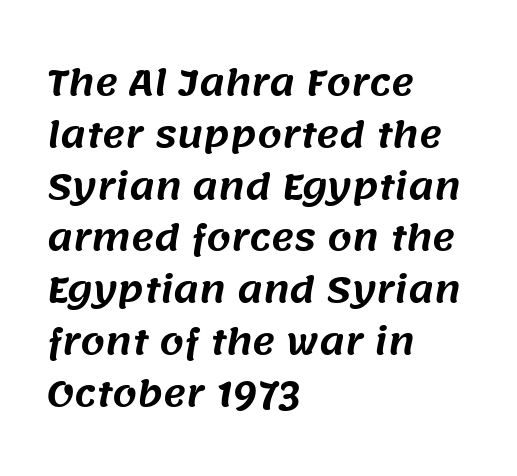
What kind of face is this? One without serifs — a sans. The paragraph has a hard left edge and a soft right edge. Students, note that the glyphs here touch the page at normal intervals. Interline gaps are of average width in this sample. The letters advance in unequal steps, a hallmark of proportional type.
